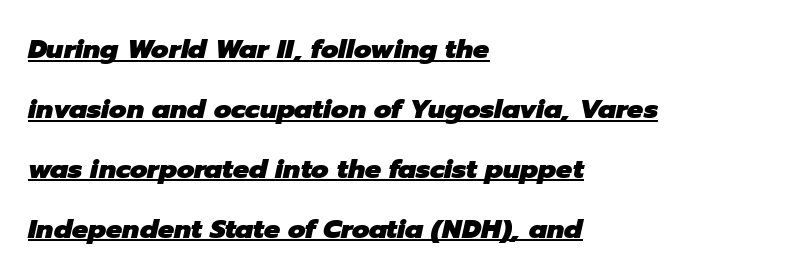
Q: Is the text bold? A: Yes.
Q: Is the text italic (slanted)? A: Yes, it leans right by about 12 degrees.
Q: Is the text underlined? A: Yes.
Q: How is the paragraph aligned? A: Left-aligned.
Q: Is the spacing between letters normal or unusually wide? A: Normal.
Q: Is the spacing between lines tight, normal or loose? A: Loose.
